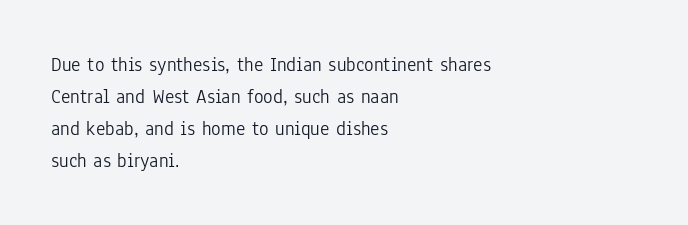
Caption: standard tracking, unaltered. The line-height multiplier appears to be the usual default. Type without underlining. This sample uses an upright cut, with every glyph sitting square on the baseline. This rendering uses left alignment, leaving the right contour irregular. The characters are drawn with everyday or finer stroke widths.
